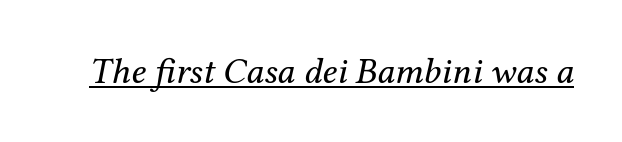
Q: Is the text bold? A: No.
Q: Is the text italic (slanted)? A: Yes, it leans right by about 12 degrees.
Q: Is the typeface a serif or a sans-serif typeface? A: Serif.
Q: Is the text underlined? A: Yes.
Q: Is the spacing between letters normal or unusually wide? A: Normal.
Q: Width (condensed, normal, or wide)? A: Normal.
Q: Stroke contrast? A: Medium.
Q: x-height? A: Medium.
Q: Monospaced? A: No.
